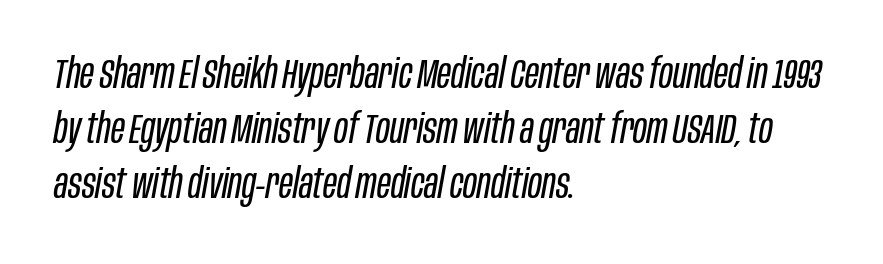
Is the type heavy? It reads as light-to-regular instead. Just letters on the line, the space beneath them empty. Posture: slanted. What stands out about the letter spacing? Nothing — it is the standard amount.
